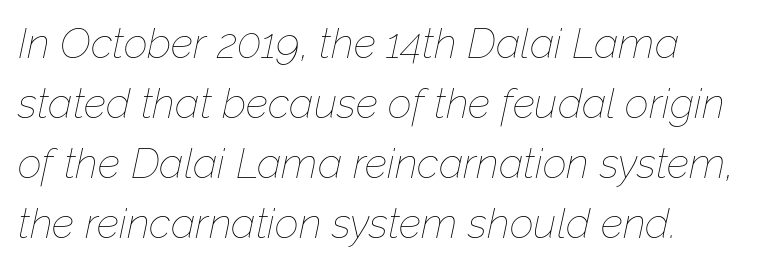
Q: Is the text bold? A: No.
Q: Is the text italic (slanted)? A: Yes, it leans right by about 12 degrees.
Q: Is the text underlined? A: No.
Q: How is the paragraph aligned? A: Left-aligned.
Q: Is the spacing between letters normal or unusually wide? A: Normal.
Q: Is the spacing between lines tight, normal or loose? A: Normal.
Q: Width (condensed, normal, or wide)? A: Normal.
Q: Stroke contrast? A: Low.
Q: x-height? A: Medium.
Q: Monospaced? A: No.
